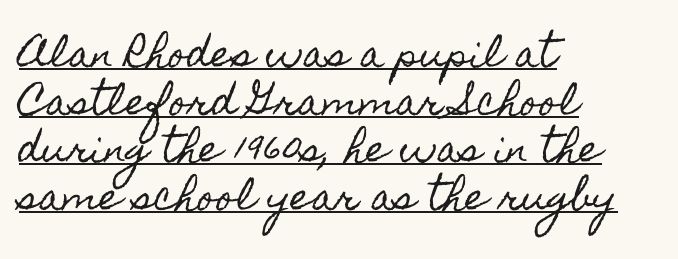
Q: Is the text italic (slanted)? A: Yes.
Q: Is the text underlined? A: Yes.
Q: How is the paragraph aligned? A: Left-aligned.
Q: Is the spacing between letters normal or unusually wide? A: Normal.
Q: Is the spacing between lines tight, normal or loose? A: Normal.
Q: Width (condensed, normal, or wide)? A: Condensed.
Q: x-height? A: Small.
Q: Monospaced? A: No.
